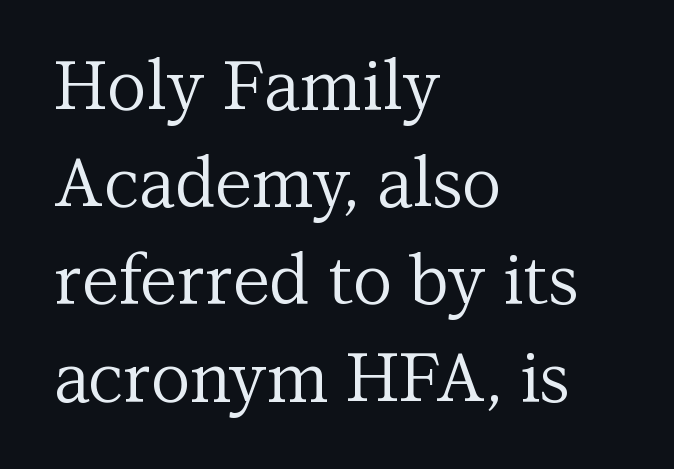
The foot of each line stays bare and open. Every stem runs plumb, perpendicular to the baseline. Compared with typical paragraphs, the rows here are spaced about the same. The rag falls on the right side of this text block.
